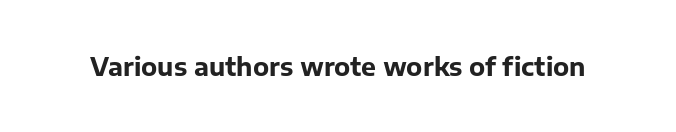
Q: Is the text bold? A: Yes.
Q: Is the text italic (slanted)? A: No, it is upright.
Q: Is the text underlined? A: No.
Q: Is the spacing between letters normal or unusually wide? A: Normal.
